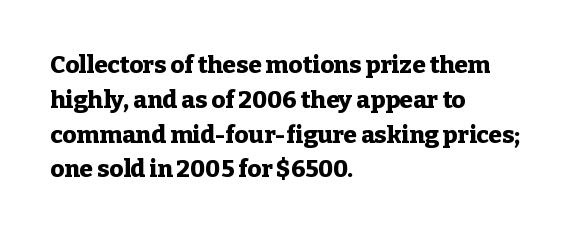
{"italic": "no", "bold": "yes", "underline": "no", "align": "left", "line_spacing": "normal", "line_spacing_ratio": 1.45, "letter_spacing": "normal", "letter_spacing_em": 0.0, "glyph_px": 24}
